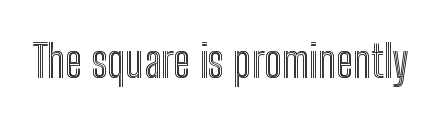
{"italic": "no", "width": "condensed", "x_height": "medium", "monospaced": "no", "underline": "no", "letter_spacing": "normal", "letter_spacing_em": 0.0, "glyph_px": 45}
